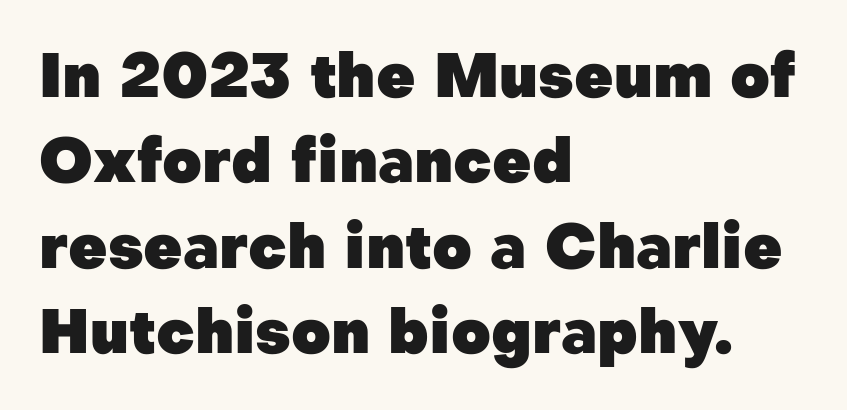
The image shows 61 px heavy sans-serif type, upright; set left-aligned, normal line spacing (1.4x), normal letter spacing, not underlined; low stroke contrast and a medium x-height.
